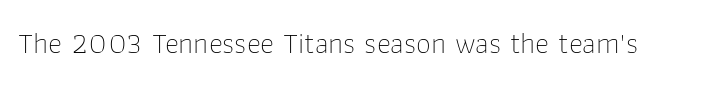
{"serif": "no", "italic": "no", "bold": "no", "weight": "thin", "width": "normal", "stroke_contrast": "low", "x_height": "medium", "monospaced": "no", "underline": "no", "letter_spacing": "normal", "letter_spacing_em": 0.0, "glyph_px": 30}
